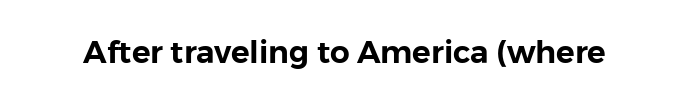
Italic? Not at all — the glyphs are vertical. Descender tails drop into unmarked territory. The glyphs in this specimen are sans serif. Spacing between characters is what you'd get straight out of the box.
